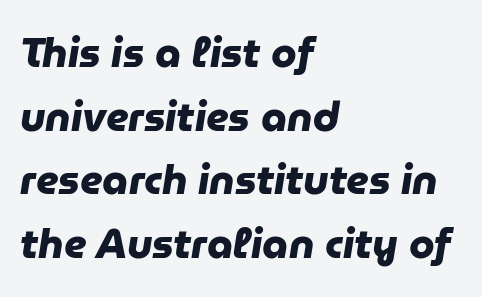
The image shows 41 px heavy sans-serif type; set left-aligned, normal line spacing (1.55x), normal letter spacing, not underlined; low stroke contrast and a medium x-height.
